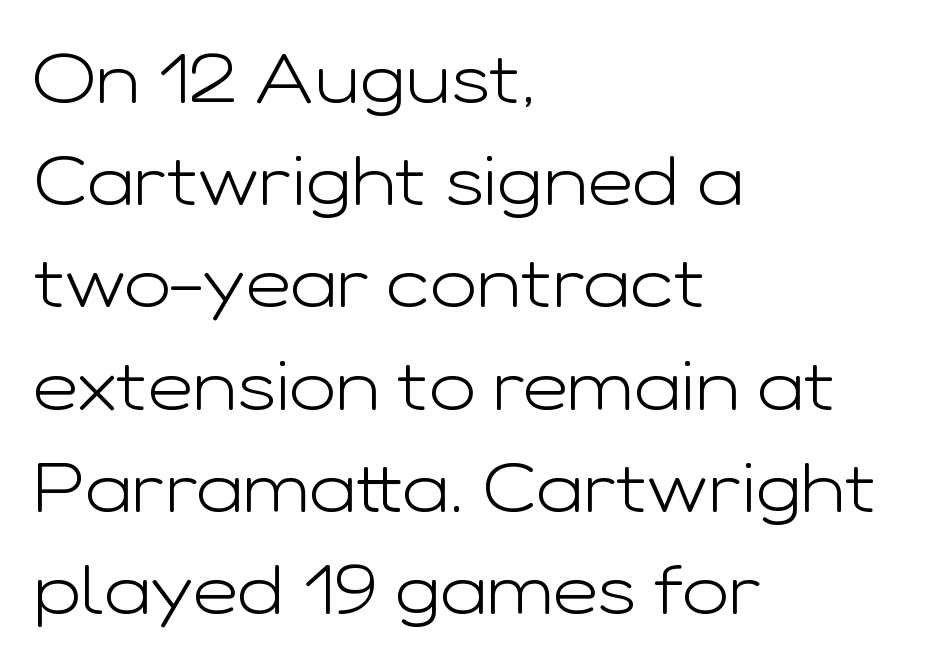
The image shows 70 px light, wide sans-serif type, upright; set left-aligned, normal line spacing (1.46x), normal letter spacing, not underlined; low stroke contrast and a medium x-height.
